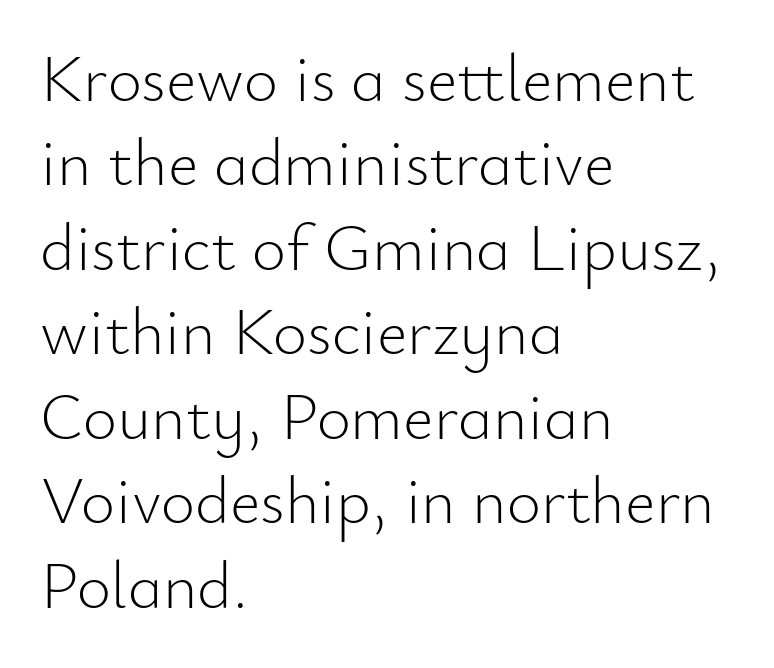
Teacher's note: observe the even left margin — that is flush-left alignment. Posture: vertical. Type without underlining. The font family rendered here belongs to the sans-serif group. Is the type heavy? It reads as light-to-regular instead. Reading down the column, the eye jumps a familiar distance to each next line.
